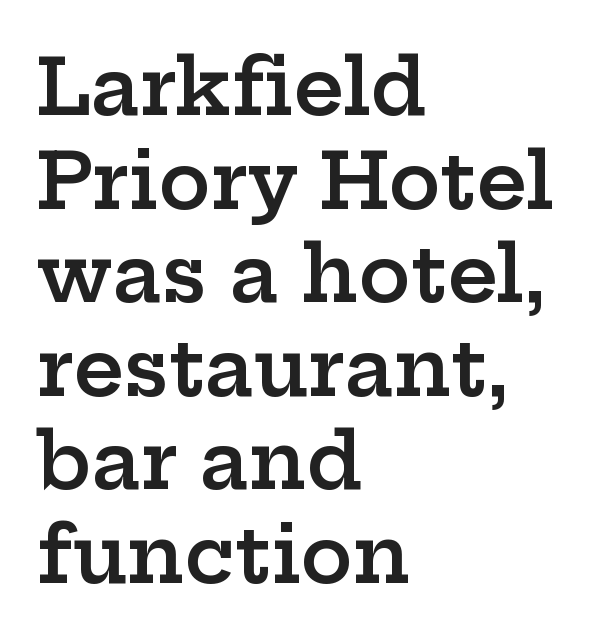
Classification — serif. The specimen omits any rule beneath the text block's lines. The rendering anchors every line to the left-hand side. Note the varied advance widths — an 'i' is clearly narrower than an 'm'.
